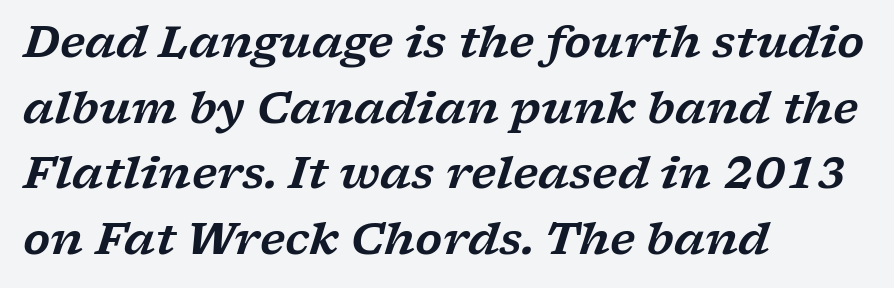
The image shows 44 px wide serif type, italic (leaning right); set left-aligned, normal line spacing (1.49x), normal letter spacing, not underlined; low stroke contrast and a medium x-height.
